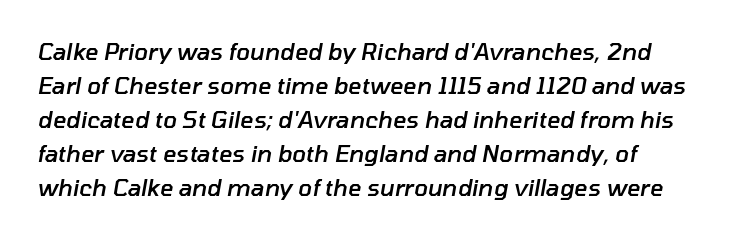
The image shows 23 px text type, italic (leaning right); set normal line spacing (1.48x), normal letter spacing, not underlined.
